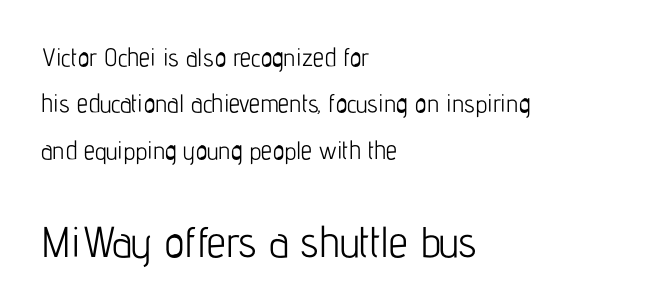
The image shows 43 px light, condensed sans-serif type, upright; set left-aligned, line spacing 1.86x, normal letter spacing, not underlined; the second (bottom) block is 1.72x larger; low stroke contrast and a medium x-height.
